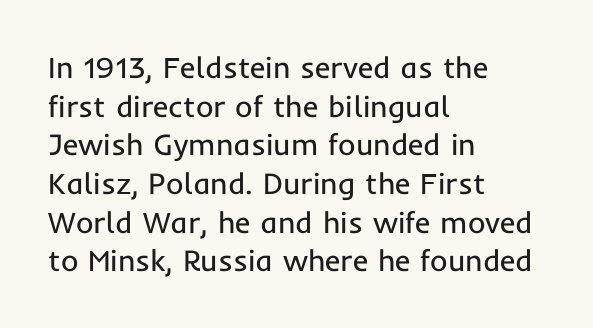
Classification — sans serif. The line texture is even and compact thanks to regular tracking. No italicization has been applied; the sample stays upright. Has an underline been added? It has not.
